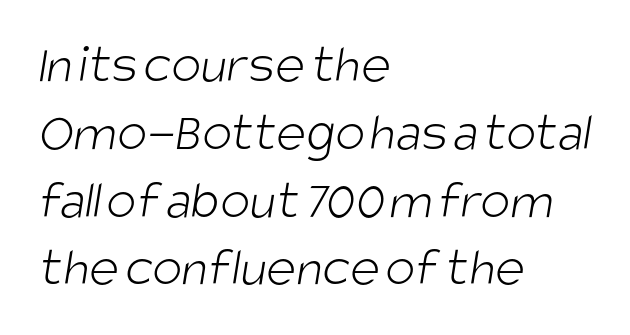
The image shows 56 px light, condensed sans-serif type; set left-aligned, line spacing 1.21x, normal letter spacing, not underlined; low stroke contrast and a large x-height.
